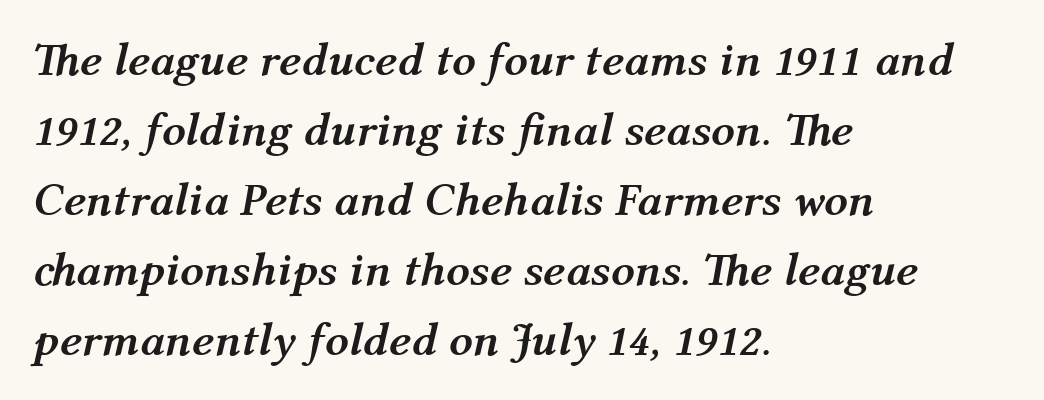
Q: Is the text bold? A: Yes.
Q: Is the text italic (slanted)? A: Yes, it leans right by about 12 degrees.
Q: Is the text underlined? A: No.
Q: How is the paragraph aligned? A: Left-aligned.
Q: Is the spacing between letters normal or unusually wide? A: Normal.
Q: Is the spacing between lines tight, normal or loose? A: Normal.
Q: Width (condensed, normal, or wide)? A: Normal.
Q: Stroke contrast? A: Medium.
Q: x-height? A: Medium.
Q: Monospaced? A: No.
